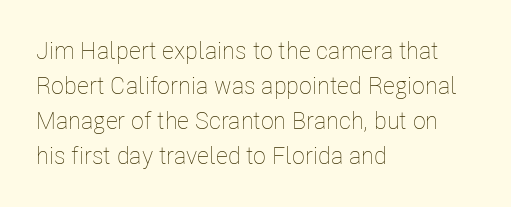
Q: Is the text bold? A: No.
Q: Is the text italic (slanted)? A: No, it is upright.
Q: Is the text underlined? A: No.
Q: How is the paragraph aligned? A: Left-aligned.
Q: Is the spacing between letters normal or unusually wide? A: Normal.
Q: Is the spacing between lines tight, normal or loose? A: Normal.
